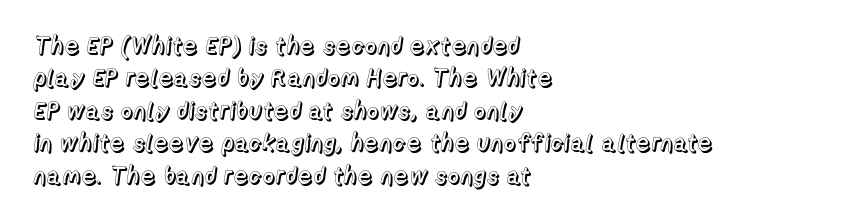
The image shows 24 px text type; set left-aligned, normal line spacing (1.35x), normal letter spacing, not underlined.
